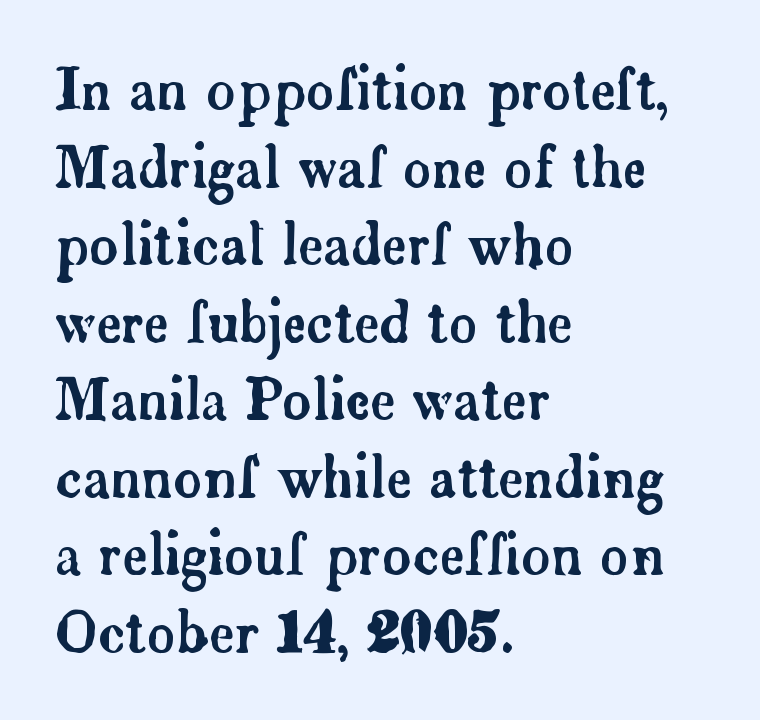
Does the copy run flush right? No — it runs flush left. If you drew a line through each stem, it would be perfectly vertical. Note the varied advance widths — an 'i' is clearly narrower than an 'm'. Rule under the text: the space is simply empty. The lines sit at an ordinary, default distance from one another.
